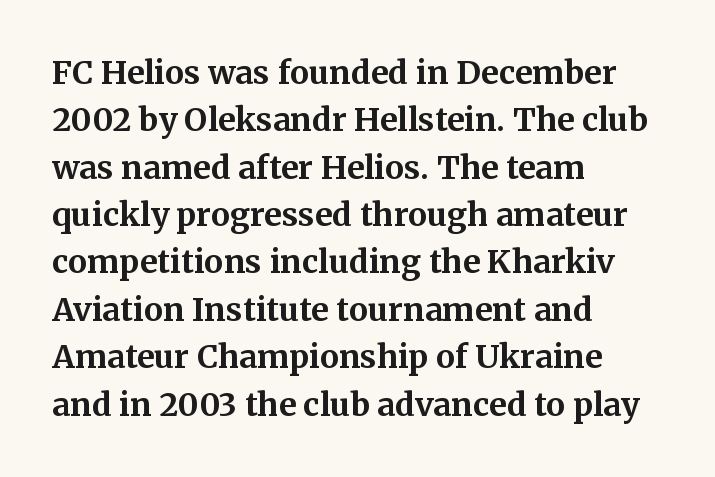
The image shows 32 px bold serif type, upright; set left-aligned, normal line spacing (1.48x), normal letter spacing, not underlined; medium stroke contrast and a medium x-height.
